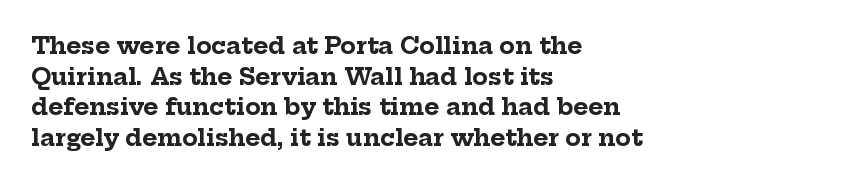
The image shows 23 px bold type, upright; set left-aligned, normal line spacing (1.33x), normal letter spacing, not underlined.
